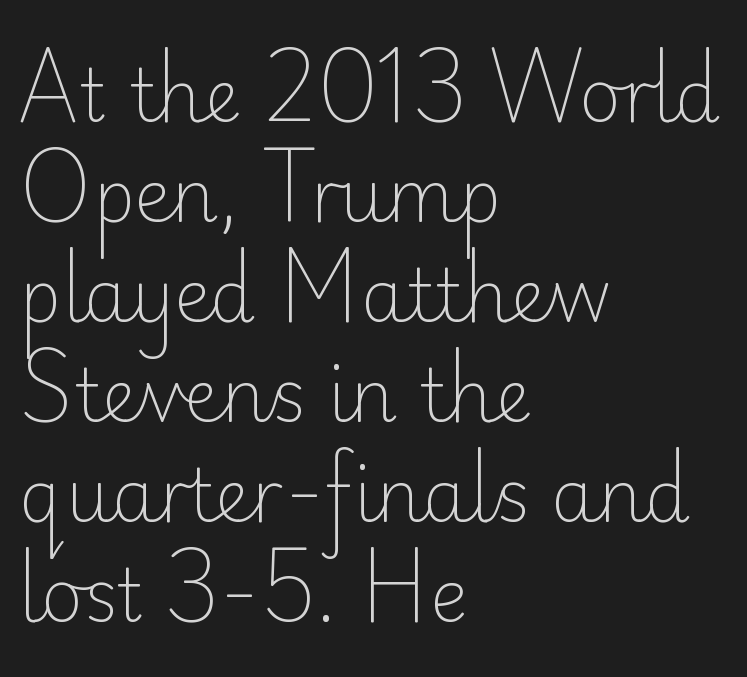
Q: Is the text bold? A: No.
Q: Is the text italic (slanted)? A: No, it is upright.
Q: Is the typeface a serif or a sans-serif typeface? A: Sans-serif.
Q: Is the text underlined? A: No.
Q: How is the paragraph aligned? A: Left-aligned.
Q: Is the spacing between letters normal or unusually wide? A: Normal.
Q: Is the spacing between lines tight, normal or loose? A: Normal.
Q: Width (condensed, normal, or wide)? A: Normal.
Q: Stroke contrast? A: Low.
Q: x-height? A: Small.
Q: Monospaced? A: No.
